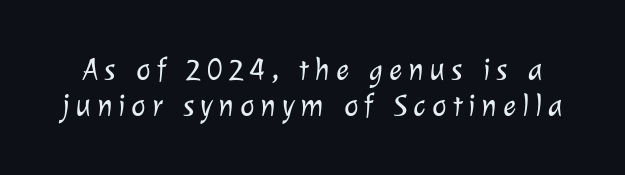
The image shows 31 px light sans-serif type; set line spacing 1.16x, not underlined; low stroke contrast and a medium x-height.
